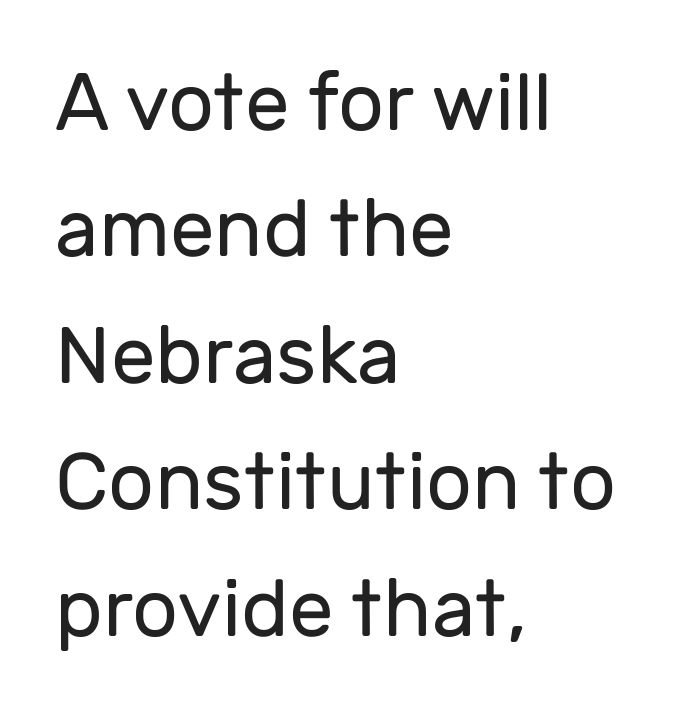
The image shows 80 px regular-weight sans-serif type, upright; set left-aligned, normal line spacing (1.58x), normal letter spacing, not underlined; low stroke contrast and a medium x-height.
